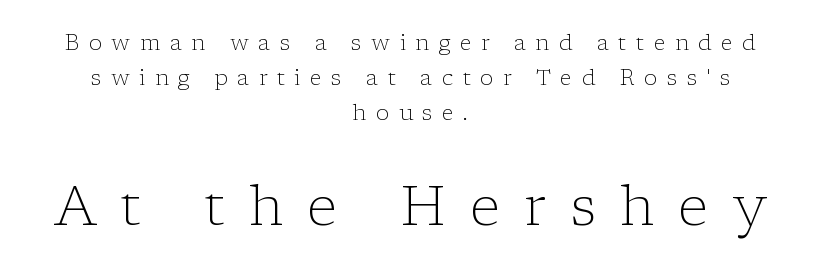
Inter-character spacing is expanded well beyond the font's built-in metrics. Neither beginnings nor endings align; midpoints do. Horizontal bands of white between lines are of average thickness. Italic? Not at all — the glyphs are vertical. Any mark beneath the type? The region is blank. The block sitting lower on the canvas is the one with enlarged characters.
